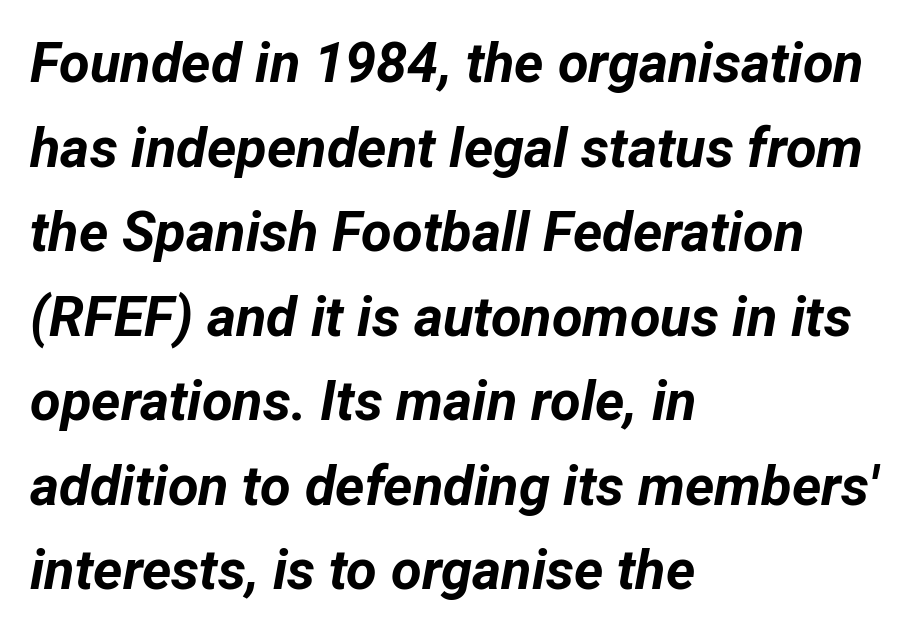
How heavy is the stroke? Heavy — this is a bold. The space between consecutive lines is moderate. The tracking reads as untouched default to a designer's eye. Clear beneath every line of the passage.
